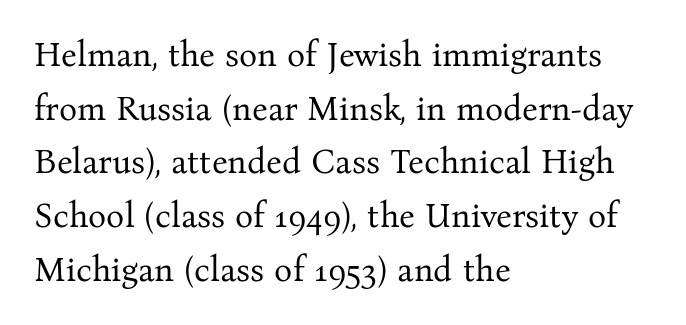
Q: Is the text bold? A: No.
Q: Is the text italic (slanted)? A: No, it is upright.
Q: Is the typeface a serif or a sans-serif typeface? A: Serif.
Q: Is the text underlined? A: No.
Q: How is the paragraph aligned? A: Left-aligned.
Q: Is the spacing between letters normal or unusually wide? A: Normal.
Q: Is the spacing between lines tight, normal or loose? A: Normal.
Q: Width (condensed, normal, or wide)? A: Normal.
Q: Stroke contrast? A: Medium.
Q: x-height? A: Medium.
Q: Monospaced? A: No.
